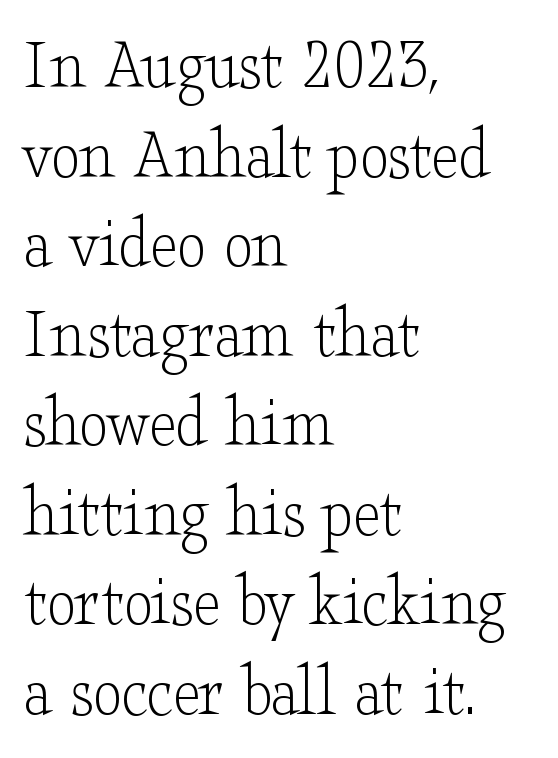
Q: Is the text bold? A: No.
Q: Is the text italic (slanted)? A: No, it is upright.
Q: Is the typeface a serif or a sans-serif typeface? A: Serif.
Q: Is the text underlined? A: No.
Q: How is the paragraph aligned? A: Left-aligned.
Q: Is the spacing between letters normal or unusually wide? A: Normal.
Q: Width (condensed, normal, or wide)? A: Wide.
Q: Stroke contrast? A: Low.
Q: x-height? A: Small.
Q: Monospaced? A: No.
